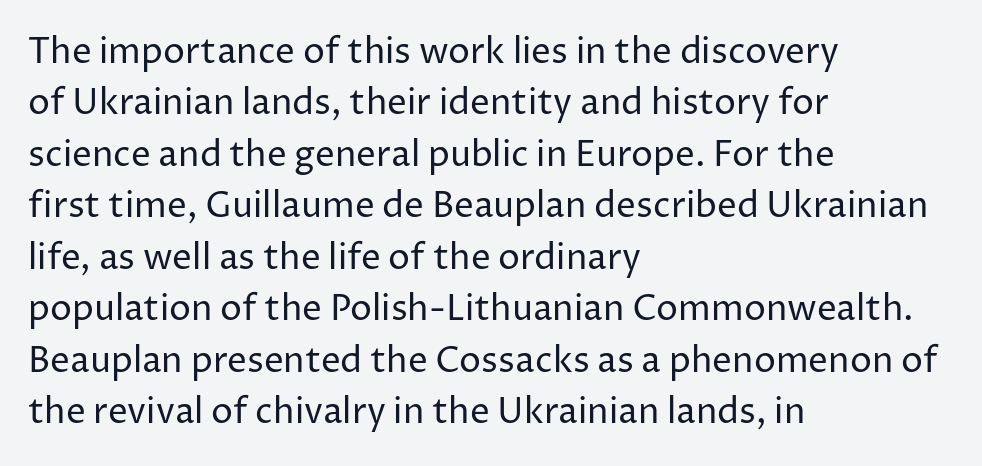
The image shows 35 px regular-weight sans-serif type, upright; set left-aligned, normal line spacing (1.47x), normal letter spacing, not underlined; low stroke contrast and a medium x-height.
